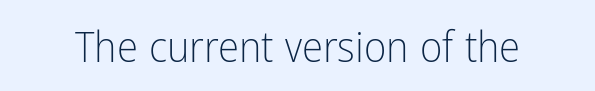
{"serif": "no", "italic": "no", "bold": "no", "weight": "light", "width": "condensed", "stroke_contrast": "low", "x_height": "medium", "monospaced": "no", "underline": "no", "letter_spacing": "normal", "letter_spacing_em": 0.0, "glyph_px": 43}
